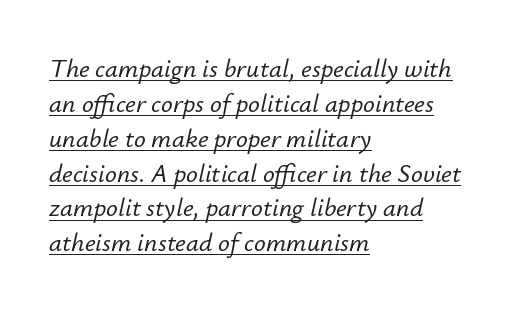
In designer terms, the underline attribute is active on this setting. Left-aligned paragraph, ragged on the right. Whoever set this chose a conventional vertical rhythm. The typography opts for an oblique posture over an upright one. No extra tracking has been applied to these lines.
